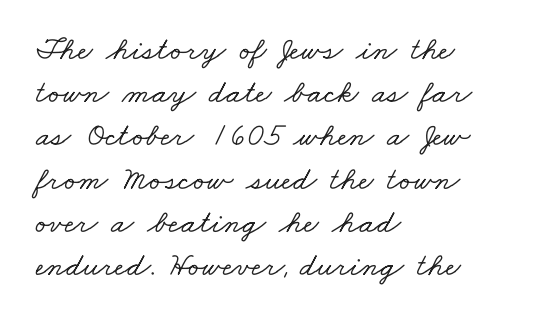
The letterforms sit shoulder to shoulder at normal distance. The leading is moderate, giving the passage an even texture. If you drew a ruler down the left edge, every line would touch it. Spacing verdict: proportional, widths tailored to each character.
